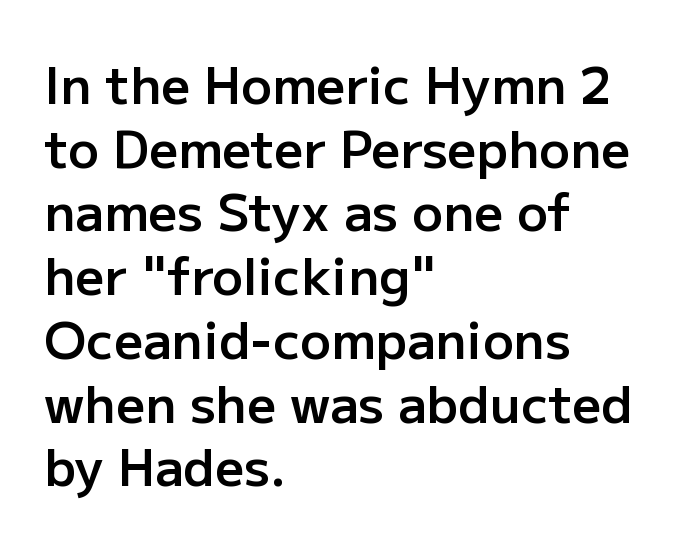
Q: Is the text bold? A: Semi-bold.
Q: Is the text italic (slanted)? A: No, it is upright.
Q: Is the typeface a serif or a sans-serif typeface? A: Sans-serif.
Q: Is the text underlined? A: No.
Q: How is the paragraph aligned? A: Left-aligned.
Q: Is the spacing between letters normal or unusually wide? A: Normal.
Q: Is the spacing between lines tight, normal or loose? A: Normal.
Q: Width (condensed, normal, or wide)? A: Normal.
Q: Stroke contrast? A: Low.
Q: x-height? A: Medium.
Q: Monospaced? A: No.
